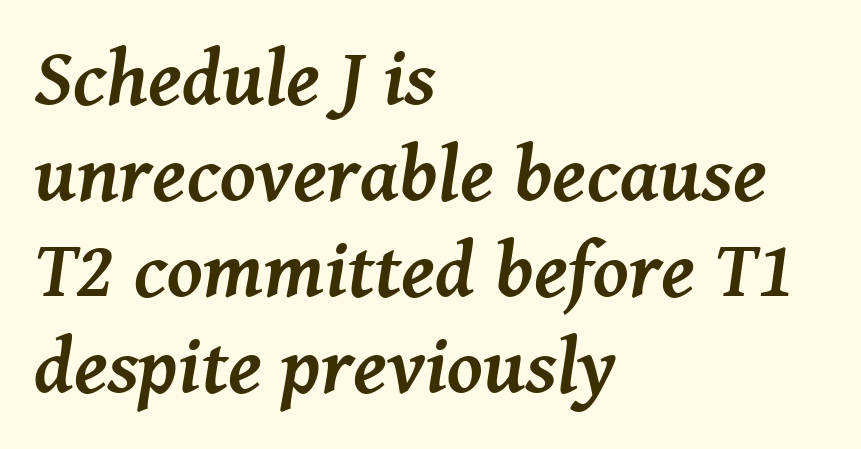
{"serif": "yes", "italic": "yes", "lean": "right", "slant_degrees": 8, "bold": "yes", "weight": "semibold", "width": "normal", "stroke_contrast": "medium", "x_height": "medium", "monospaced": "no", "underline": "no", "align": "left", "line_spacing_ratio": 1.2, "letter_spacing": "normal", "letter_spacing_em": 0.0, "glyph_px": 80}
